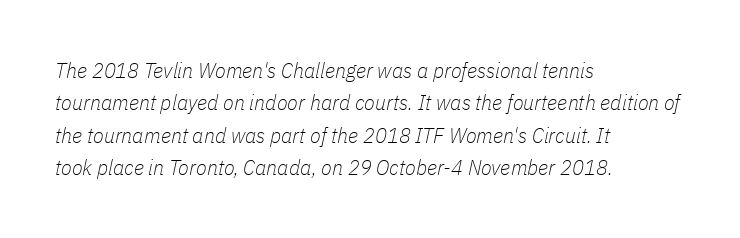
The image shows 22 px text type, italic (leaning right); set left-aligned, normal line spacing (1.47x), normal letter spacing, not underlined.
